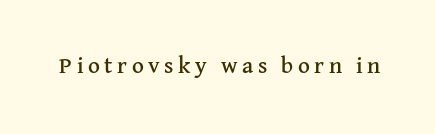
The image shows 23 px text type, upright; set unusually wide letter spacing (+0.2 em), not underlined.
